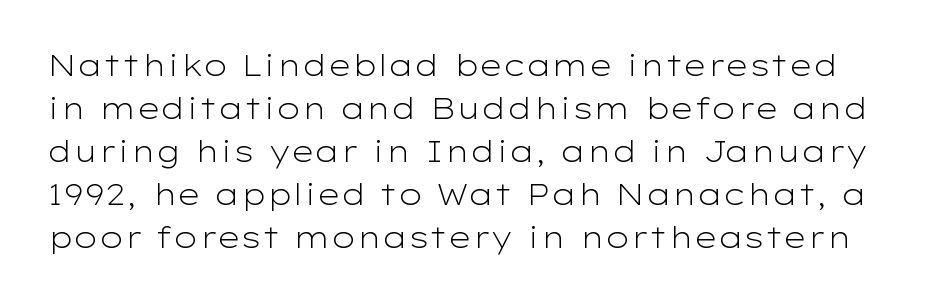
Q: Is the text bold? A: No.
Q: Is the text italic (slanted)? A: No, it is upright.
Q: Is the typeface a serif or a sans-serif typeface? A: Sans-serif.
Q: Is the text underlined? A: No.
Q: Is the spacing between letters normal or unusually wide? A: Normal.
Q: Is the spacing between lines tight, normal or loose? A: Normal.
Q: Width (condensed, normal, or wide)? A: Wide.
Q: Stroke contrast? A: Low.
Q: x-height? A: Medium.
Q: Monospaced? A: No.
